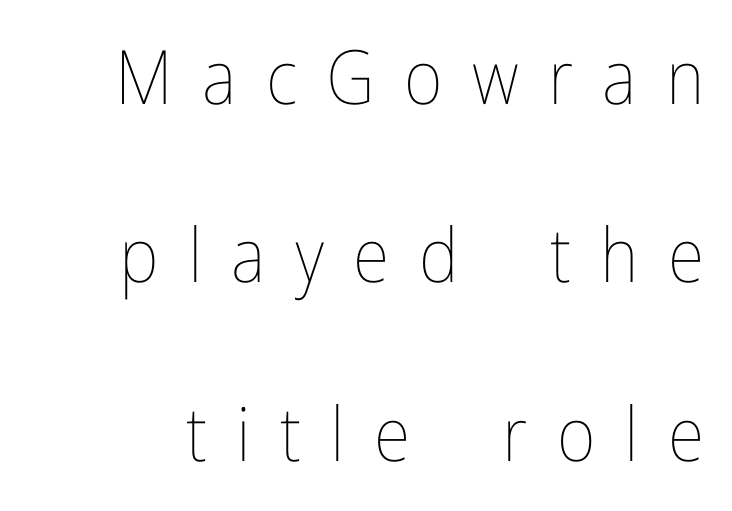
If you measured baseline to baseline, you'd find a long distance. Weight: in the light-to-regular range. Plain, unruled lines of type. Compared with typical body copy, the letter spacing here is much looser. Nope, not italic — everything's standing straight. Think of a printed novel: that variable character pitch is what you see here.
